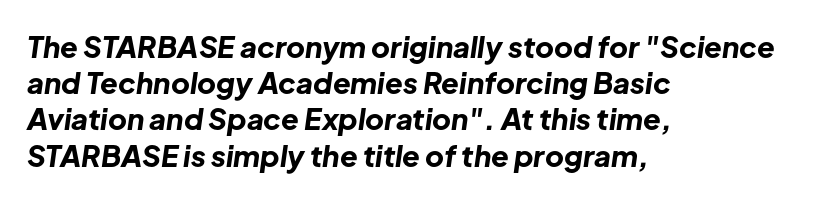
The image shows 29 px bold type, italic (leaning right); set left-aligned, normal line spacing (1.25x), normal letter spacing, not underlined; low stroke contrast and a medium x-height.
